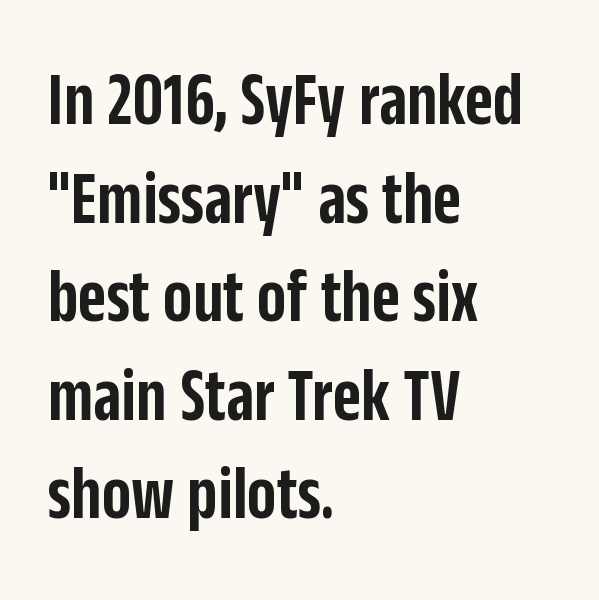
Each letter keeps its own natural width here, so spacing adapts to shape. The passage shown has conventional tracking throughout. The gap between lines stays unmarked. Alignment: flush left. The characters look somewhat weighty, a semibold short of true bold.
